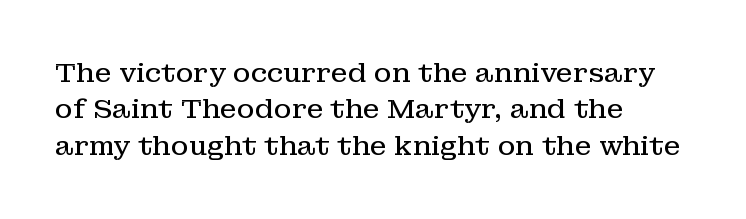
{"italic": "no", "bold": "no", "underline": "no", "align": "left", "line_spacing": "normal", "line_spacing_ratio": 1.35, "letter_spacing": "normal", "letter_spacing_em": 0.0, "glyph_px": 27}
